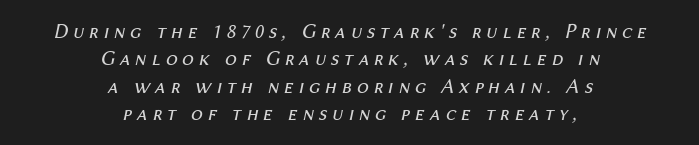
The image shows 21 px text type, italic (leaning right); set centered, normal line spacing (1.3x), unusually wide letter spacing (+0.23 em), not underlined.
